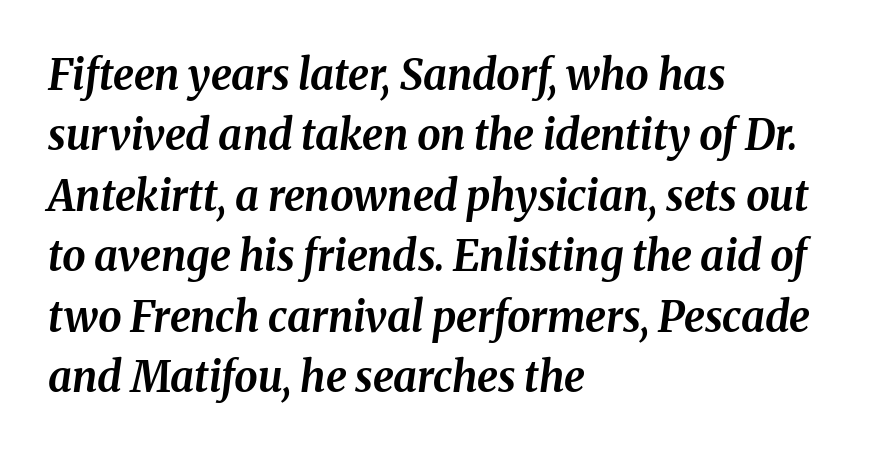
The image shows 42 px bold type, italic (leaning right); set left-aligned, normal line spacing (1.44x), normal letter spacing, not underlined; medium stroke contrast and a medium x-height.
